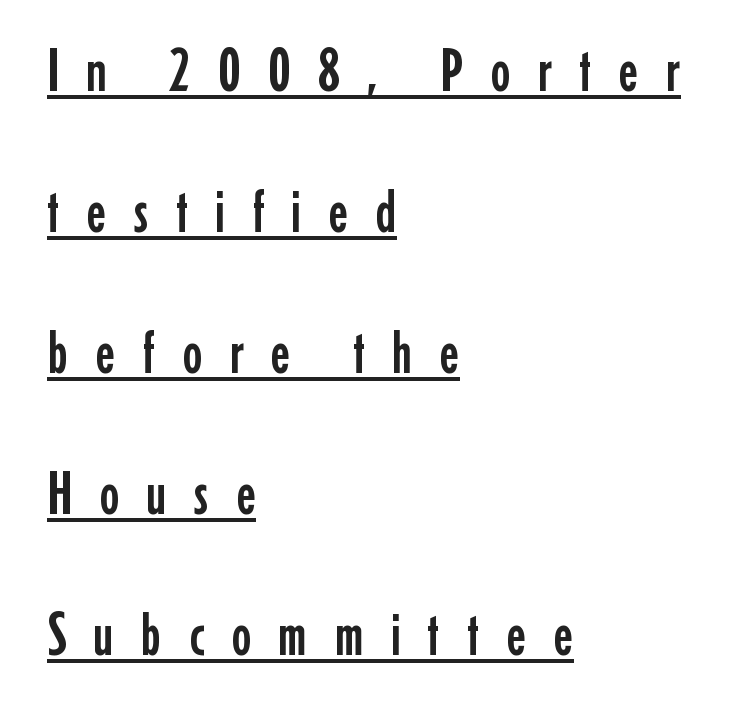
The image shows 61 px condensed sans-serif type, upright; set left-aligned, loose line spacing (2.31x), unusually wide letter spacing (+0.44 em), underlined; low stroke contrast and a medium x-height.
